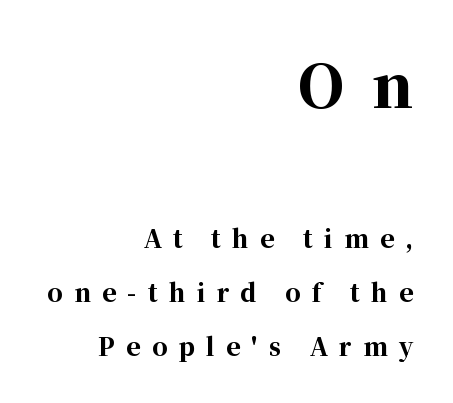
Set as a true bold cut, around the 700 mark. Font category for this specimen: serif. The setting favours the right margin, as signatures and pull-quotes sometimes do. What's the leading like? Stretched, with rows far apart.
